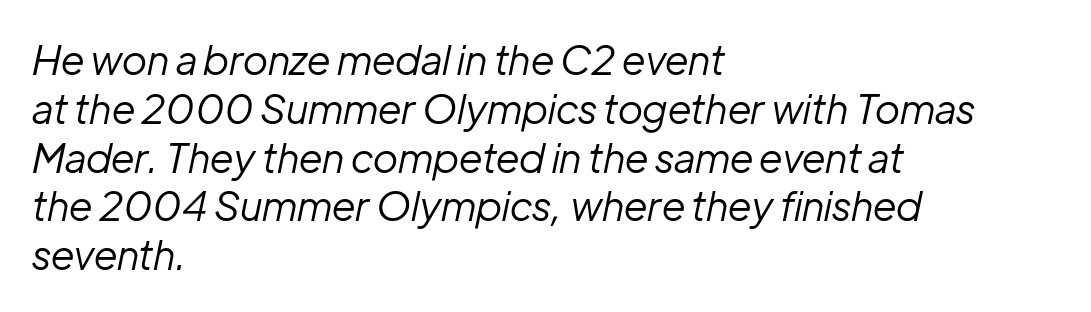
Q: Is the text bold? A: No.
Q: Is the text italic (slanted)? A: Yes, it leans right by about 12 degrees.
Q: Is the text underlined? A: No.
Q: How is the paragraph aligned? A: Left-aligned.
Q: Is the spacing between letters normal or unusually wide? A: Normal.
Q: Width (condensed, normal, or wide)? A: Normal.
Q: Stroke contrast? A: Low.
Q: x-height? A: Medium.
Q: Monospaced? A: No.
